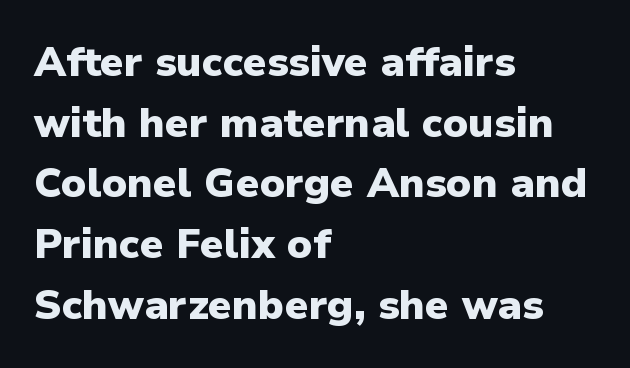
The image shows 41 px heavy sans-serif type, upright; set left-aligned, normal line spacing (1.48x), normal letter spacing, not underlined; low stroke contrast and a medium x-height.
